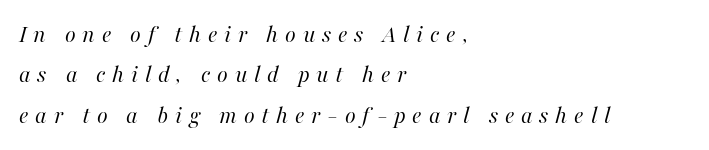
Q: Is the text bold? A: No.
Q: Is the text italic (slanted)? A: Yes, it leans right by about 16 degrees.
Q: Is the text underlined? A: No.
Q: How is the paragraph aligned? A: Left-aligned.
Q: Is the spacing between letters normal or unusually wide? A: Unusually wide.
Q: Is the spacing between lines tight, normal or loose? A: Normal.
